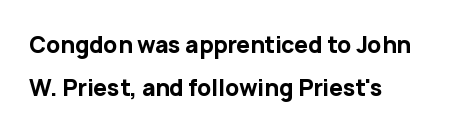
The image shows 22 px bold type, upright; set left-aligned, loose line spacing (1.96x), normal letter spacing, not underlined.
